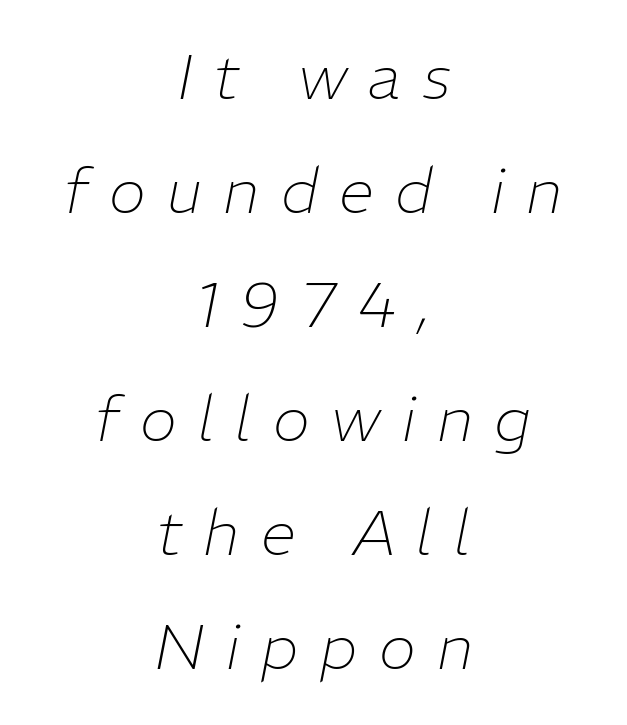
Has an underline been added? It has not. The type is letterspaced generously, with wide tracking. The weight would be labelled regular, book, light, or lighter still. Teacher's note: observe the equal gaps on both sides — that is centered alignment.
